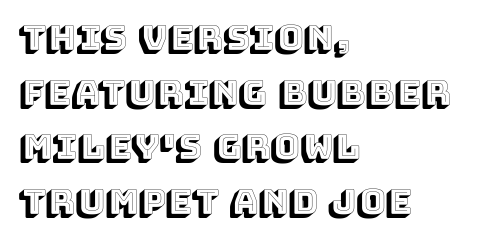
The image shows 35 px text type, upright; set left-aligned, normal line spacing (1.56x), normal letter spacing, not underlined; a large x-height.
